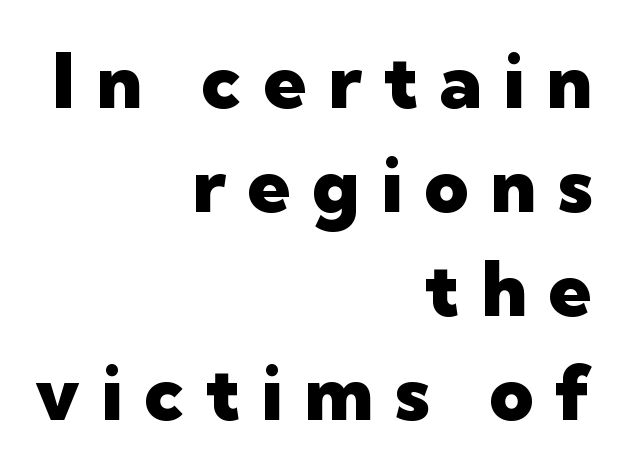
The image shows 77 px heavy sans-serif type, upright; set right-aligned, normal line spacing (1.35x), unusually wide letter spacing (+0.28 em), not underlined; low stroke contrast and a medium x-height.
